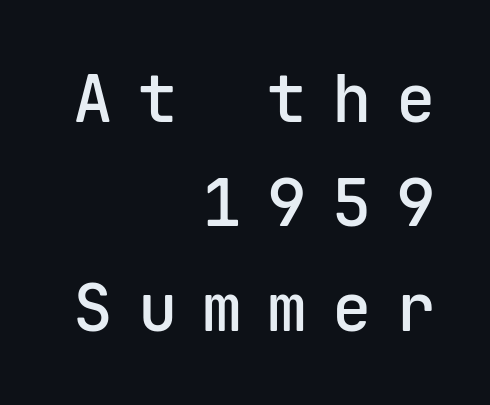
{"serif": "no", "italic": "no", "bold": "semi", "weight": "semibold", "width": "normal", "stroke_contrast": "low", "x_height": "medium", "monospaced": "yes", "underline": "no", "align": "right", "line_spacing": "normal", "line_spacing_ratio": 1.58, "letter_spacing": "wide", "letter_spacing_em": 0.38, "glyph_px": 66}
